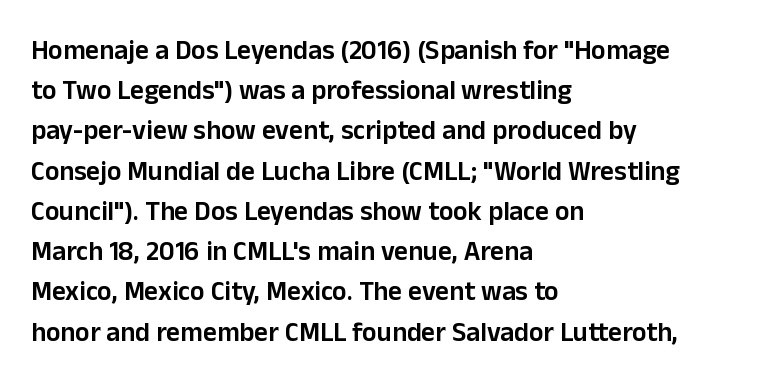
Q: Is the text bold? A: Semi-bold.
Q: Is the text italic (slanted)? A: No, it is upright.
Q: Is the text underlined? A: No.
Q: How is the paragraph aligned? A: Left-aligned.
Q: Is the spacing between letters normal or unusually wide? A: Normal.
Q: Is the spacing between lines tight, normal or loose? A: Normal.
